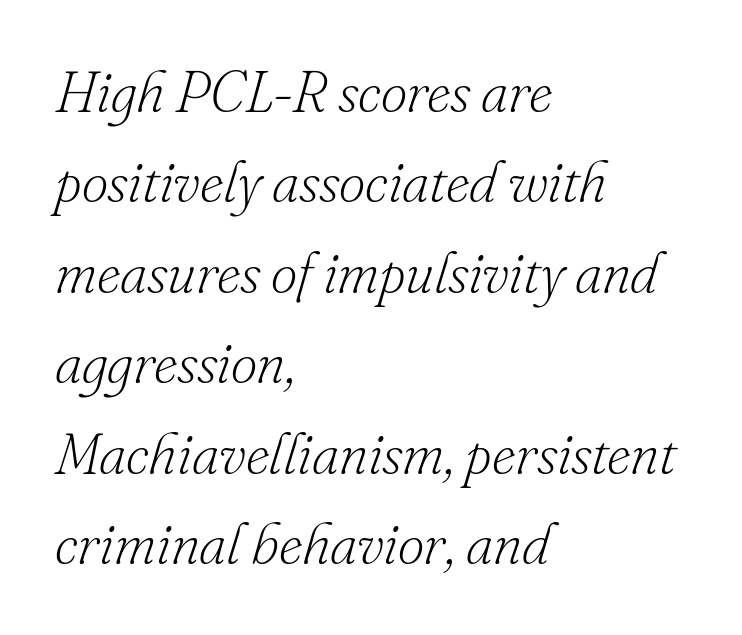
Q: Is the text bold? A: No.
Q: Is the text italic (slanted)? A: Yes, it leans right by about 16 degrees.
Q: Is the typeface a serif or a sans-serif typeface? A: Serif.
Q: Is the text underlined? A: No.
Q: How is the paragraph aligned? A: Left-aligned.
Q: Is the spacing between letters normal or unusually wide? A: Normal.
Q: Is the spacing between lines tight, normal or loose? A: Normal.
Q: Width (condensed, normal, or wide)? A: Normal.
Q: Stroke contrast? A: Low.
Q: x-height? A: Small.
Q: Monospaced? A: No.
